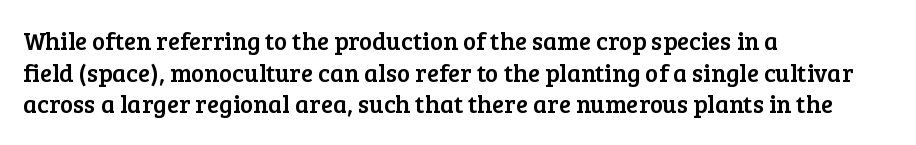
Q: Is the text italic (slanted)? A: No, it is upright.
Q: Is the text underlined? A: No.
Q: How is the paragraph aligned? A: Left-aligned.
Q: Is the spacing between letters normal or unusually wide? A: Normal.
Q: Is the spacing between lines tight, normal or loose? A: Normal.
